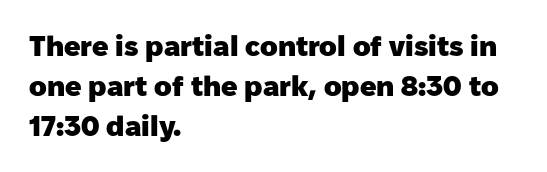
The image shows 29 px heavy sans-serif type, upright; set left-aligned, normal line spacing (1.38x), normal letter spacing, not underlined; low stroke contrast and a medium x-height.
